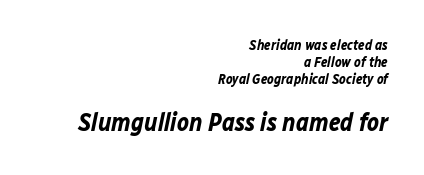
{"italic": "yes", "lean": "right", "slant_degrees": 12, "bold": "yes", "underline": "no", "align": "right", "line_spacing_ratio": 1.22, "letter_spacing": "normal", "letter_spacing_em": 0.0, "larger_block": "second", "size_ratio": 1.79, "glyph_px": 25}
